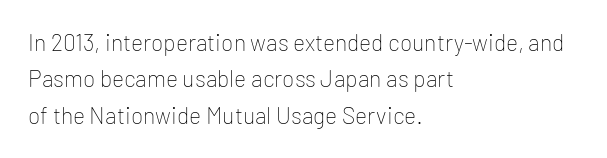
The image shows 23 px text type, upright; set left-aligned, normal line spacing (1.58x), normal letter spacing, not underlined.
